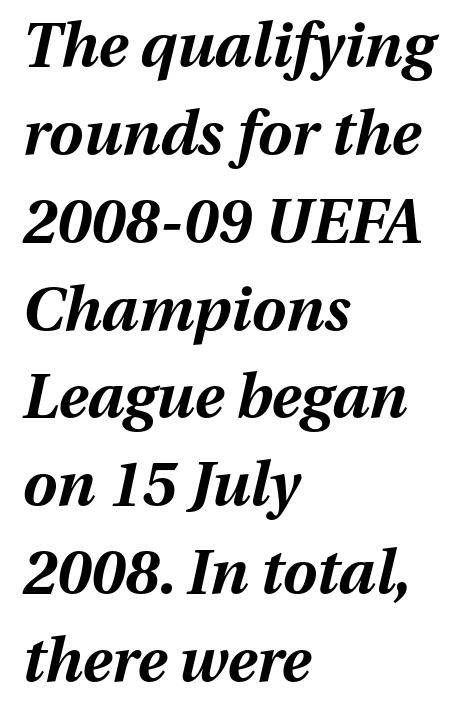
{"italic": "yes", "lean": "right", "slant_degrees": 13, "bold": "yes", "weight": "bold", "width": "normal", "stroke_contrast": "medium", "x_height": "medium", "monospaced": "no", "underline": "no", "align": "left", "line_spacing": "normal", "line_spacing_ratio": 1.44, "letter_spacing": "normal", "letter_spacing_em": 0.0, "glyph_px": 61}
